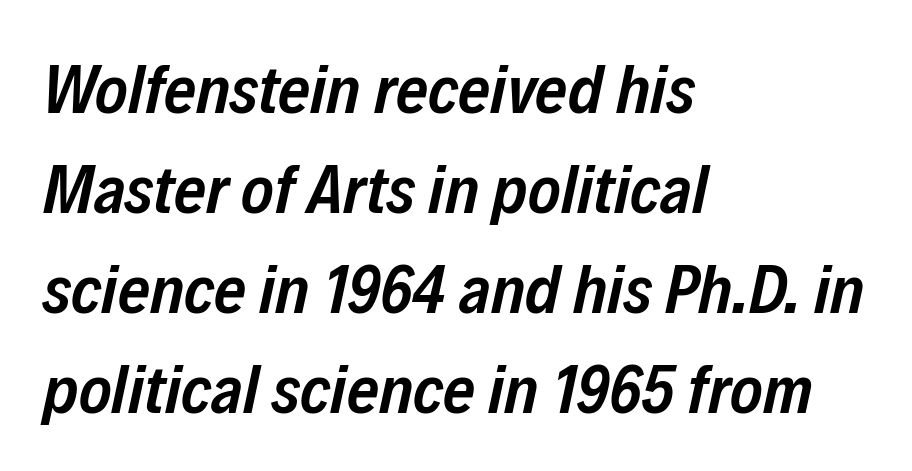
Here the designer chose a conventional face with non-uniform glyph widths. Letter spacing: default. Typeset ragged right — the left edge is the straight one. A normal amount of white space separates one row of letters from the next. The glyphs are unaccompanied by any horizontal stroke below them.
